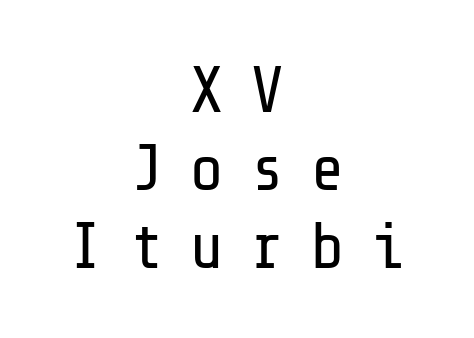
Q: Is the text bold? A: No.
Q: Is the text italic (slanted)? A: No, it is upright.
Q: Is the typeface a serif or a sans-serif typeface? A: Sans-serif.
Q: Is the text underlined? A: No.
Q: How is the paragraph aligned? A: Centered.
Q: Is the spacing between letters normal or unusually wide? A: Unusually wide.
Q: Width (condensed, normal, or wide)? A: Normal.
Q: Stroke contrast? A: Low.
Q: x-height? A: Medium.
